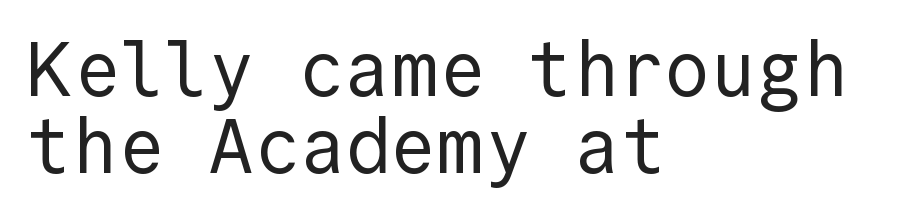
Q: Is the text bold? A: No.
Q: Is the text italic (slanted)? A: No, it is upright.
Q: Is the typeface a serif or a sans-serif typeface? A: Sans-serif.
Q: Is the text underlined? A: No.
Q: How is the paragraph aligned? A: Left-aligned.
Q: Is the spacing between letters normal or unusually wide? A: Normal.
Q: Is the spacing between lines tight, normal or loose? A: Tight.
Q: Width (condensed, normal, or wide)? A: Normal.
Q: x-height? A: Medium.
Q: Monospaced? A: Yes.
